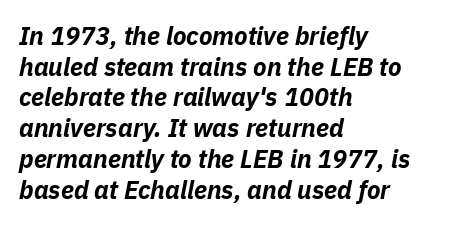
Q: Is the text bold? A: Yes.
Q: Is the text italic (slanted)? A: Yes, it leans right by about 11 degrees.
Q: Is the text underlined? A: No.
Q: How is the paragraph aligned? A: Left-aligned.
Q: Is the spacing between letters normal or unusually wide? A: Normal.
